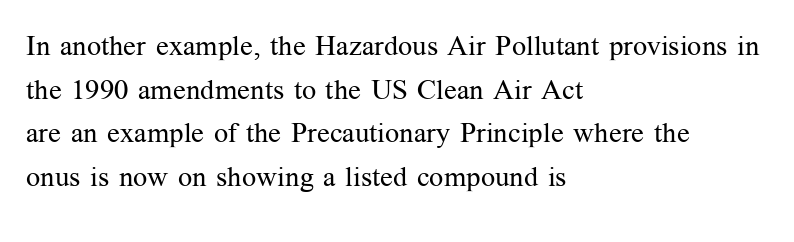
Q: Is the text bold? A: No.
Q: Is the text italic (slanted)? A: No, it is upright.
Q: Is the typeface a serif or a sans-serif typeface? A: Serif.
Q: Is the text underlined? A: No.
Q: How is the paragraph aligned? A: Left-aligned.
Q: Is the spacing between letters normal or unusually wide? A: Normal.
Q: Is the spacing between lines tight, normal or loose? A: Normal.
Q: Width (condensed, normal, or wide)? A: Normal.
Q: Stroke contrast? A: Medium.
Q: x-height? A: Medium.
Q: Monospaced? A: No.
